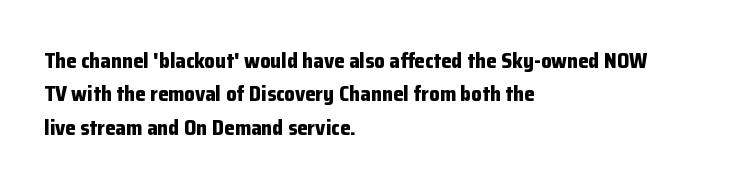
The lines sit at an ordinary, default distance from one another. Bare-footed words on every line. The rendering uses a bold face; every stroke is thick and dark. Posture: upright roman.
